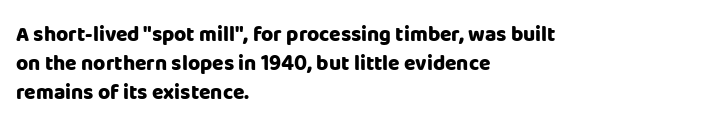
Q: Is the text bold? A: Yes.
Q: Is the text italic (slanted)? A: No, it is upright.
Q: Is the text underlined? A: No.
Q: How is the paragraph aligned? A: Left-aligned.
Q: Is the spacing between letters normal or unusually wide? A: Normal.
Q: Is the spacing between lines tight, normal or loose? A: Normal.
